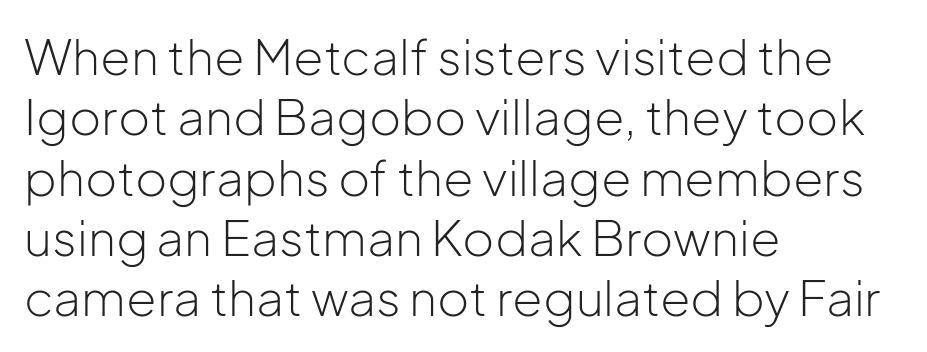
The weight would be labelled regular, book, light, or lighter still. This sample uses an upright cut, with every glyph sitting square on the baseline. Is this a fixed-width face? No — the glyphs have proportional, varying widths. This rendering features lettering with no underline. The ragged edge is on the right, which tells us the setting is flush left.
